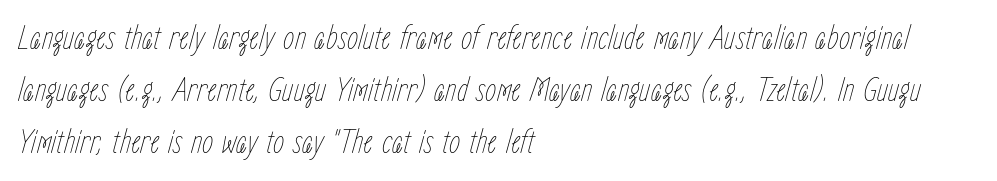
{"italic": "yes", "lean": "right", "slant_degrees": 15, "bold": "no", "weight": "thin", "width": "condensed", "stroke_contrast": "low", "x_height": "medium", "monospaced": "no", "underline": "no", "align": "left", "line_spacing": "normal", "line_spacing_ratio": 1.44, "letter_spacing": "normal", "letter_spacing_em": 0.0, "glyph_px": 36}
